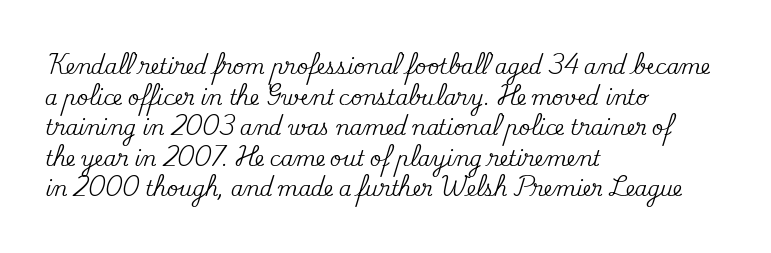
The image shows 20 px text type; set left-aligned, normal line spacing (1.53x), normal letter spacing, not underlined.
